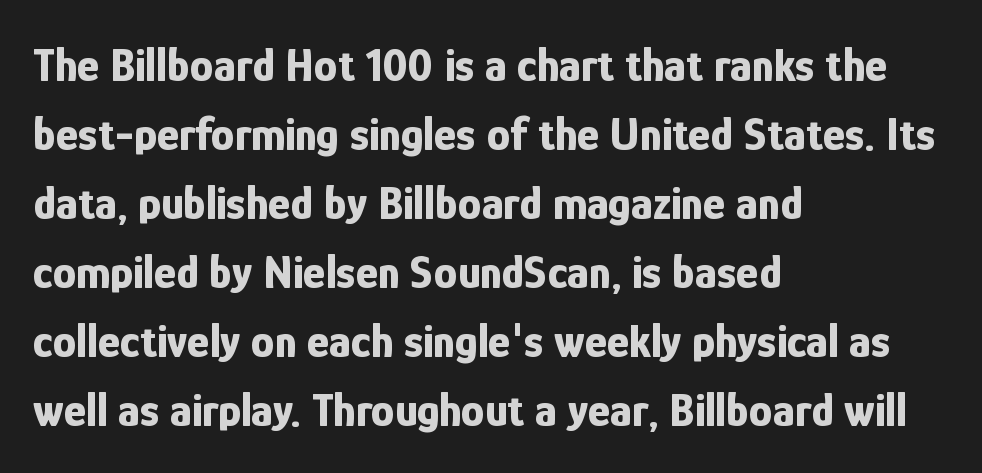
Q: Is the text bold? A: Yes.
Q: Is the text italic (slanted)? A: No, it is upright.
Q: Is the typeface a serif or a sans-serif typeface? A: Sans-serif.
Q: Is the text underlined? A: No.
Q: How is the paragraph aligned? A: Left-aligned.
Q: Is the spacing between letters normal or unusually wide? A: Normal.
Q: Is the spacing between lines tight, normal or loose? A: Normal.
Q: Width (condensed, normal, or wide)? A: Condensed.
Q: Stroke contrast? A: Low.
Q: x-height? A: Medium.
Q: Monospaced? A: No.
